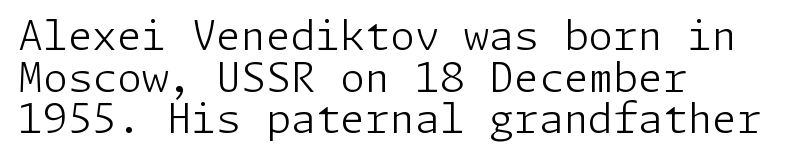
{"serif": "no", "italic": "no", "bold": "no", "weight": "light", "width": "normal", "stroke_contrast": "low", "x_height": "medium", "underline": "no", "align": "left", "line_spacing": "tight", "line_spacing_ratio": 1.04, "letter_spacing": "normal", "letter_spacing_em": 0.0, "glyph_px": 40}
